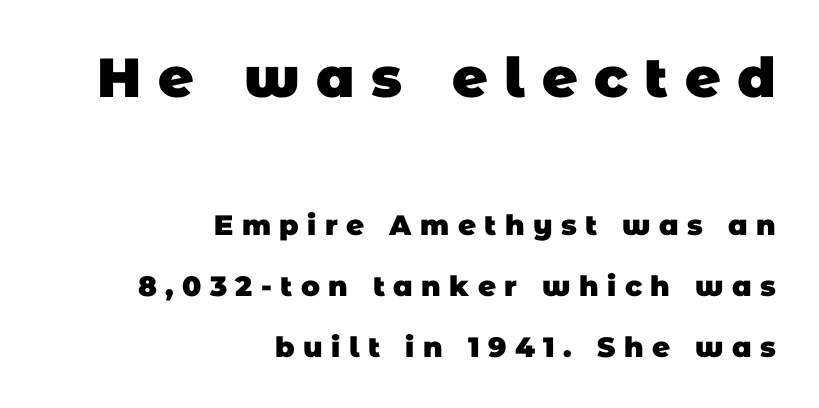
Q: Is the text bold? A: Yes.
Q: Is the typeface a serif or a sans-serif typeface? A: Sans-serif.
Q: Is the text underlined? A: No.
Q: How is the paragraph aligned? A: Right-aligned.
Q: Is the spacing between letters normal or unusually wide? A: Unusually wide.
Q: Is the spacing between lines tight, normal or loose? A: Loose.
Q: Which block of text is set in a larger size, the first (top) or the second (bottom)? A: The first (top) one.
Q: Width (condensed, normal, or wide)? A: Normal.
Q: Stroke contrast? A: Low.
Q: x-height? A: Large.
Q: Monospaced? A: No.
